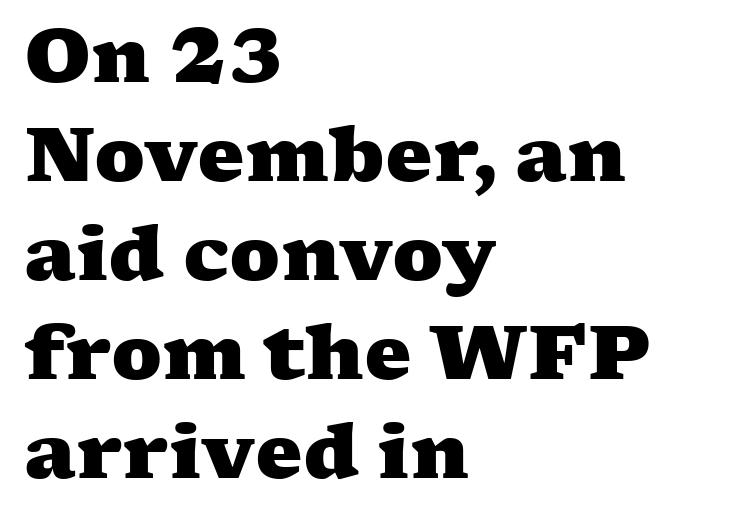
{"serif": "yes", "bold": "yes", "weight": "heavy", "width": "wide", "stroke_contrast": "medium", "x_height": "medium", "monospaced": "no", "underline": "no", "align": "left", "line_spacing": "normal", "line_spacing_ratio": 1.32, "letter_spacing": "normal", "letter_spacing_em": 0.0, "glyph_px": 75}
